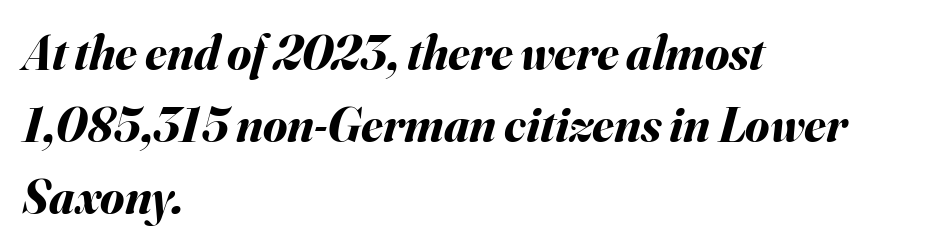
The image shows 49 px bold type, italic (leaning right); set left-aligned, normal line spacing (1.47x), normal letter spacing, not underlined; medium stroke contrast and a small x-height.
